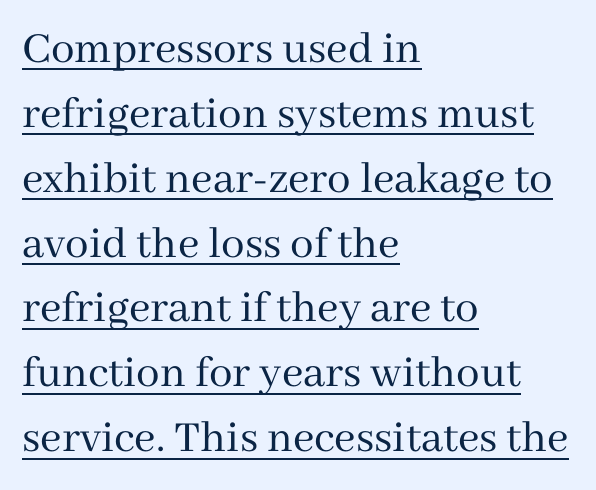
Q: Is the text bold? A: No.
Q: Is the text italic (slanted)? A: No, it is upright.
Q: Is the typeface a serif or a sans-serif typeface? A: Serif.
Q: Is the text underlined? A: Yes.
Q: How is the paragraph aligned? A: Left-aligned.
Q: Is the spacing between letters normal or unusually wide? A: Normal.
Q: Is the spacing between lines tight, normal or loose? A: Normal.
Q: Width (condensed, normal, or wide)? A: Normal.
Q: Stroke contrast? A: Medium.
Q: x-height? A: Medium.
Q: Monospaced? A: No.
